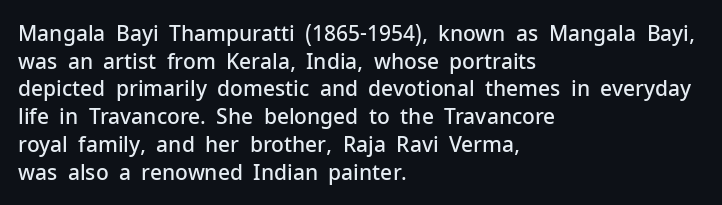
These words are printed semibold, heavier than regular yet not bold. Does the lettering tilt? It doesn't — this is upright. The area under the type is left untouched. Alignment: flush left.
